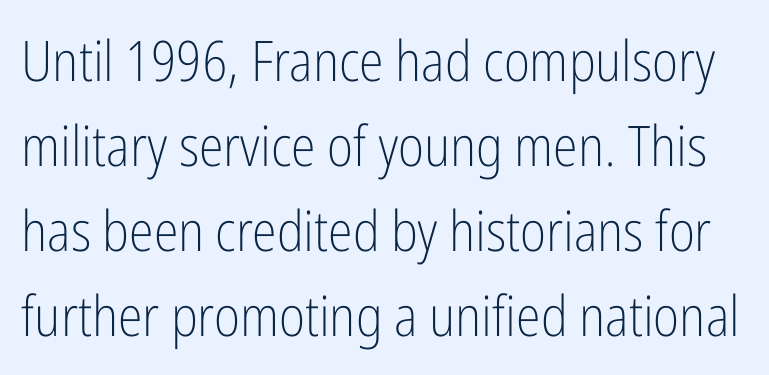
The image shows 56 px light, condensed sans-serif type, upright; set normal line spacing (1.52x), normal letter spacing, not underlined; low stroke contrast and a medium x-height.
